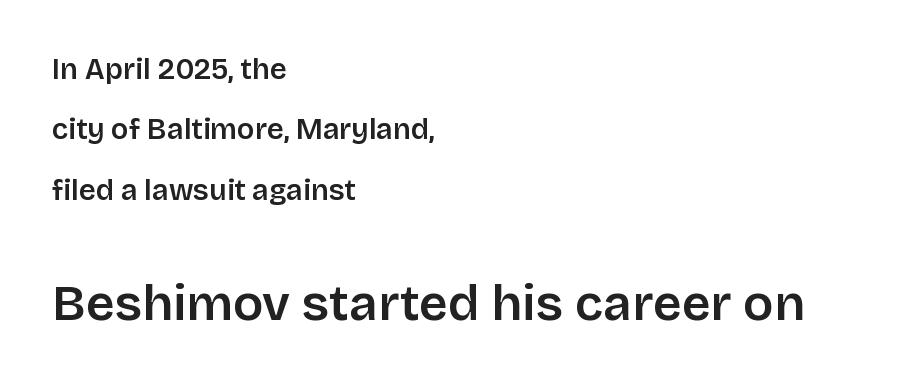
{"serif": "no", "italic": "no", "bold": "semi", "weight": "semibold", "width": "normal", "stroke_contrast": "low", "x_height": "large", "monospaced": "no", "underline": "no", "align": "left", "line_spacing": "loose", "line_spacing_ratio": 2.08, "letter_spacing": "normal", "letter_spacing_em": 0.0, "larger_block": "second", "size_ratio": 1.72, "glyph_px": 50}
